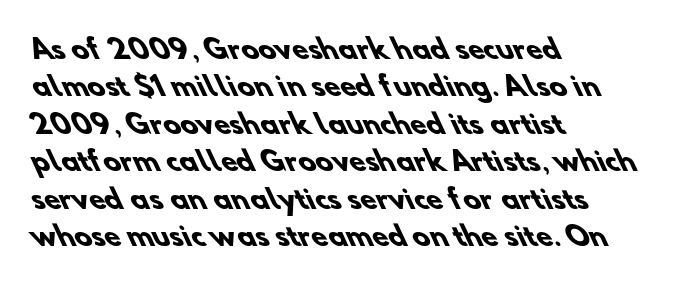
A dark, heavy texture on the line: the type is bold. Rows of type keep a routine distance in the vertical direction. Between one letter and the next there's only the usual sliver of space. Words float on clear page, feet unadorned. A student would call this left alignment; a typographer would say flush left, rag right.
